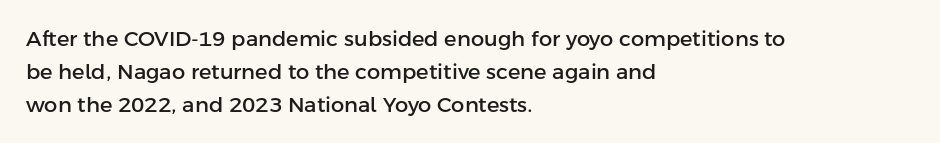
The image shows 21 px text type, upright; set left-aligned, normal line spacing (1.57x), normal letter spacing, not underlined.
